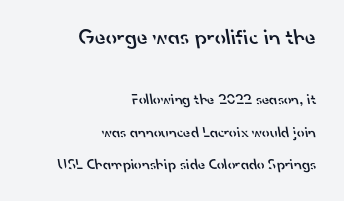
{"bold": "semi", "underline": "no", "align": "right", "line_spacing": "loose", "line_spacing_ratio": 2.16, "letter_spacing": "normal", "letter_spacing_em": 0.0, "larger_block": "first", "size_ratio": 1.47, "glyph_px": 22}
